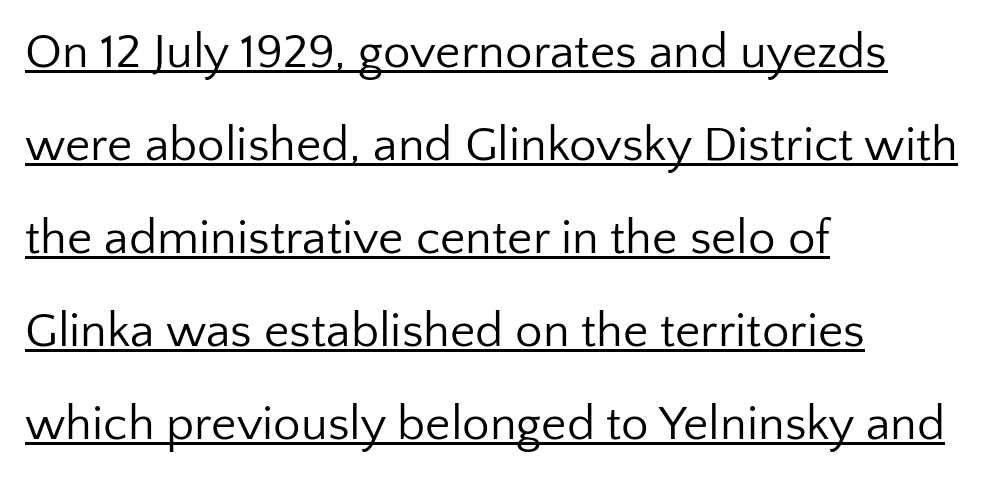
Each letter keeps its own natural width here, so spacing adapts to shape. The typography opts for an upright posture over an oblique one. Letter spacing: default. To sum up the face: it is a sans, with no serifs. This is not heavy type; no bold has been used.
